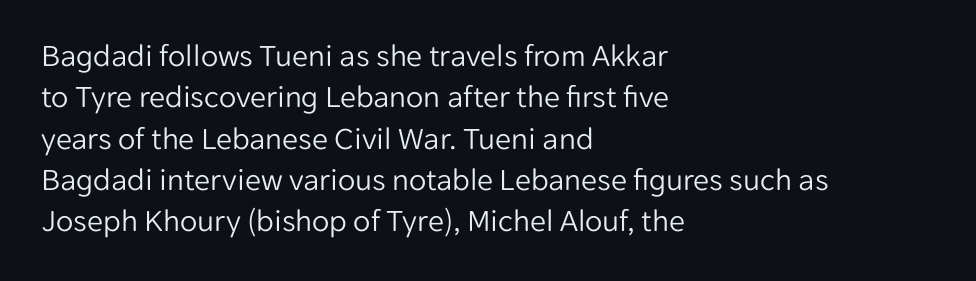
A quiet, ordinary-to-light weight characterises the typeface. The gap between lines stays unmarked. In terms of letterform style, serifs are entirely absent. Reading down the block, your eye returns to a fixed left position each line. Each letter keeps its own natural width here, so spacing adapts to shape. Letter spacing: default.
